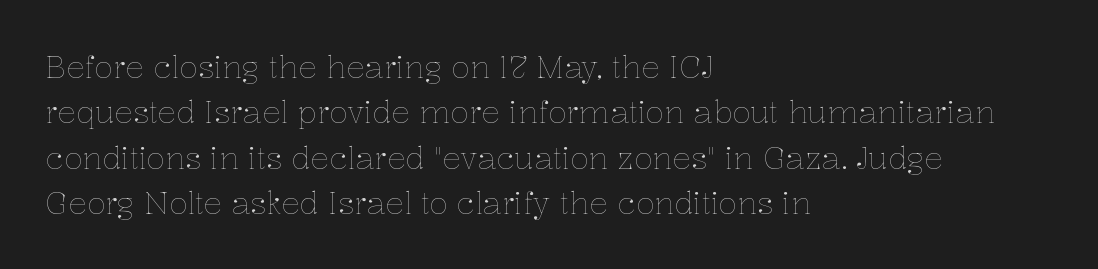
Q: Is the text bold? A: No.
Q: Is the text italic (slanted)? A: No, it is upright.
Q: Is the text underlined? A: No.
Q: How is the paragraph aligned? A: Left-aligned.
Q: Is the spacing between letters normal or unusually wide? A: Normal.
Q: Is the spacing between lines tight, normal or loose? A: Normal.
Q: Width (condensed, normal, or wide)? A: Normal.
Q: Stroke contrast? A: Low.
Q: x-height? A: Medium.
Q: Monospaced? A: No.
